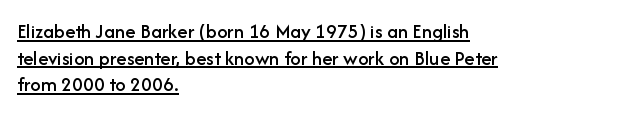
The image shows 21 px text type, upright; set left-aligned, normal line spacing (1.27x), normal letter spacing, underlined.
